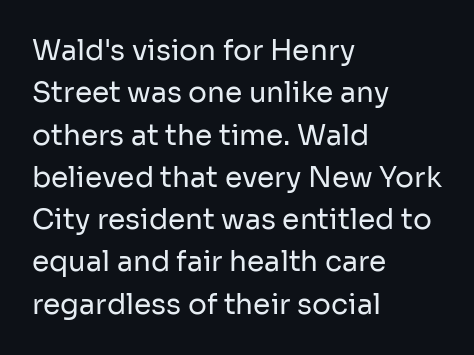
{"serif": "no", "italic": "no", "bold": "no", "weight": "regular", "width": "normal", "stroke_contrast": "low", "x_height": "medium", "monospaced": "no", "underline": "no", "align": "left", "line_spacing": "normal", "line_spacing_ratio": 1.51, "letter_spacing": "normal", "letter_spacing_em": 0.0, "glyph_px": 28}
